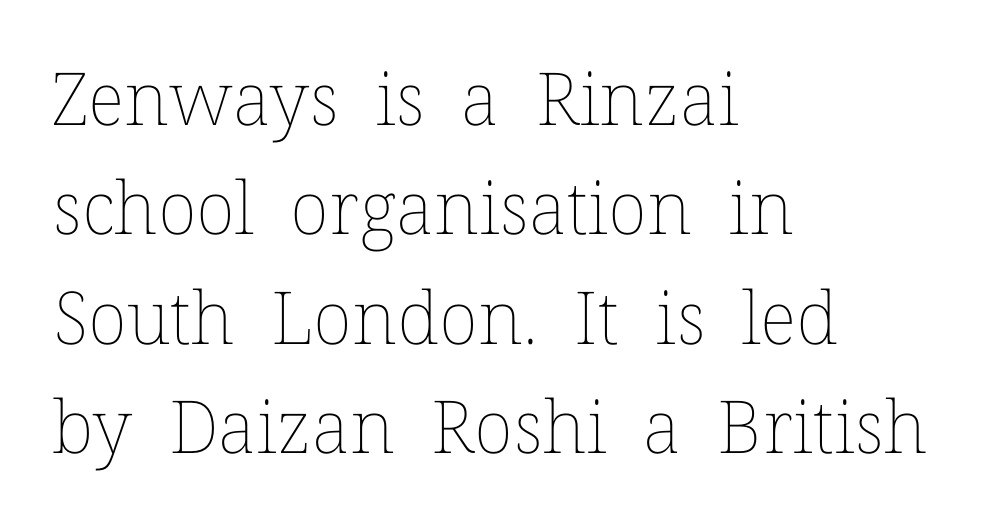
Q: Is the text bold? A: No.
Q: Is the text italic (slanted)? A: No, it is upright.
Q: Is the text underlined? A: No.
Q: How is the paragraph aligned? A: Left-aligned.
Q: Is the spacing between letters normal or unusually wide? A: Normal.
Q: Is the spacing between lines tight, normal or loose? A: Normal.
Q: Width (condensed, normal, or wide)? A: Normal.
Q: Stroke contrast? A: Low.
Q: x-height? A: Medium.
Q: Monospaced? A: No.
